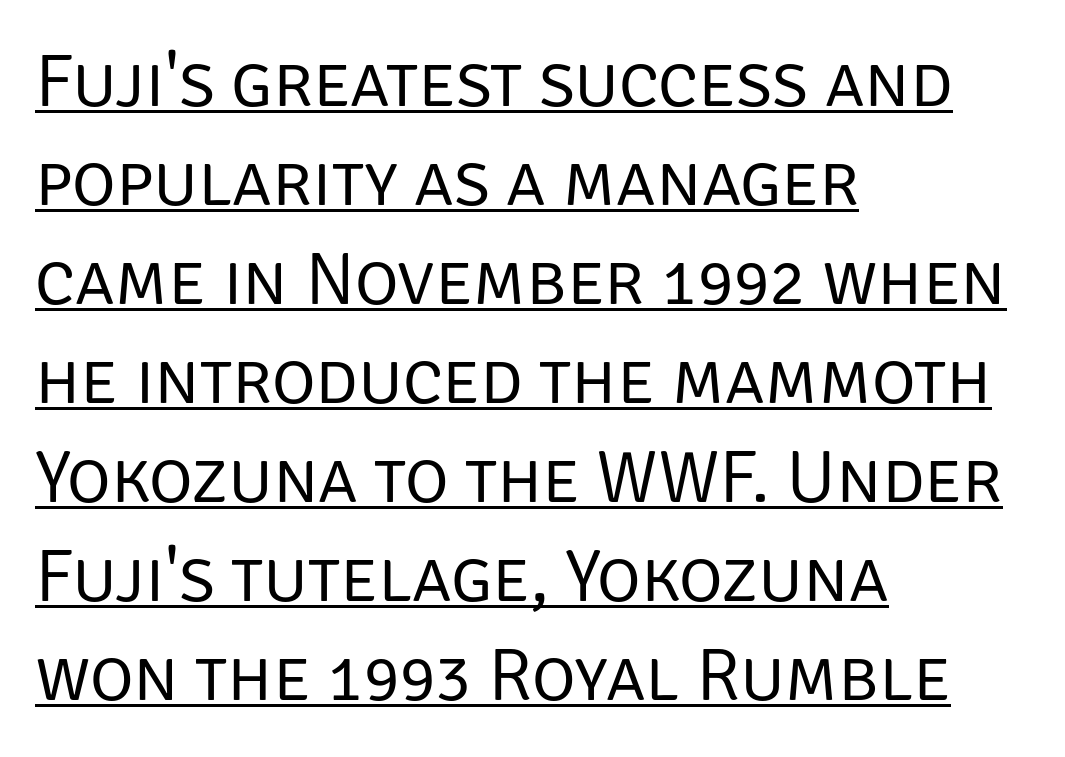
{"serif": "no", "italic": "no", "bold": "no", "weight": "regular", "width": "normal", "stroke_contrast": "low", "x_height": "large", "monospaced": "no", "underline": "yes", "align": "left", "line_spacing": "normal", "line_spacing_ratio": 1.32, "letter_spacing": "normal", "letter_spacing_em": 0.0, "glyph_px": 75}
